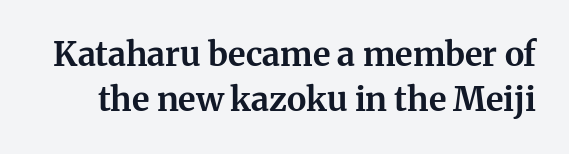
The horizontal fit of the characters is conventional and even. The gap between lines stays unmarked. Posture: straight, roman, zero tilt. Emphasis by weight is at full strength: bold.
